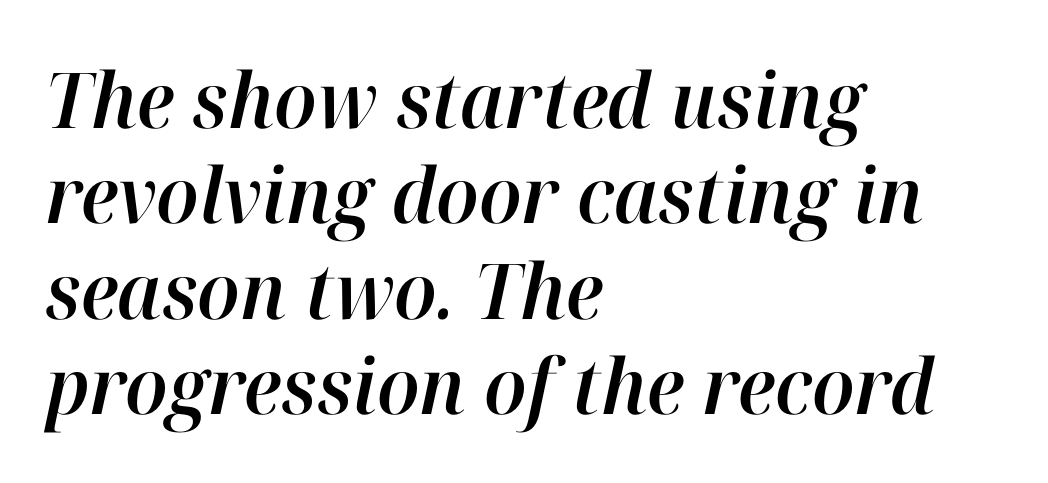
Q: Is the text italic (slanted)? A: Yes, it leans right by about 12 degrees.
Q: Is the text underlined? A: No.
Q: How is the paragraph aligned? A: Left-aligned.
Q: Is the spacing between letters normal or unusually wide? A: Normal.
Q: Width (condensed, normal, or wide)? A: Normal.
Q: Stroke contrast? A: High.
Q: x-height? A: Medium.
Q: Monospaced? A: No.
